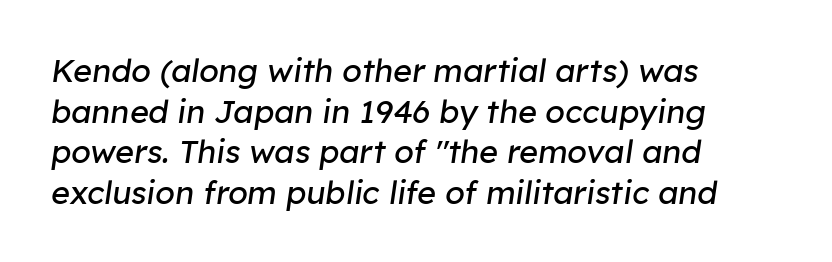
{"italic": "yes", "lean": "right", "slant_degrees": 8, "bold": "no", "weight": "regular", "width": "normal", "stroke_contrast": "low", "x_height": "medium", "monospaced": "no", "underline": "no", "align": "left", "line_spacing": "normal", "line_spacing_ratio": 1.27, "letter_spacing": "normal", "letter_spacing_em": 0.0, "glyph_px": 32}
